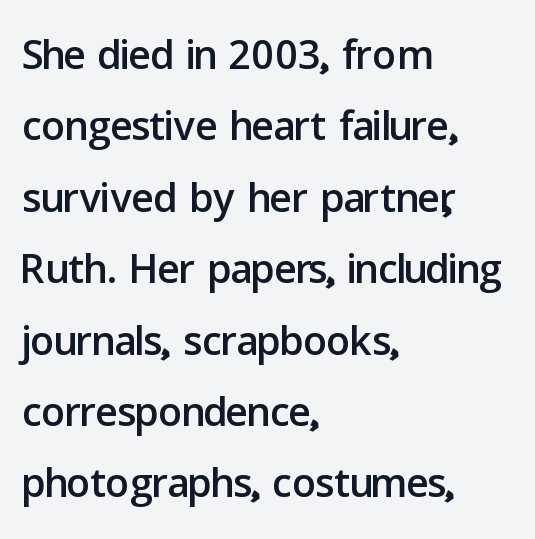
Q: Is the text italic (slanted)? A: No, it is upright.
Q: Is the typeface a serif or a sans-serif typeface? A: Sans-serif.
Q: Is the text underlined? A: No.
Q: How is the paragraph aligned? A: Left-aligned.
Q: Is the spacing between letters normal or unusually wide? A: Normal.
Q: Width (condensed, normal, or wide)? A: Normal.
Q: Stroke contrast? A: Low.
Q: x-height? A: Medium.
Q: Monospaced? A: No.
